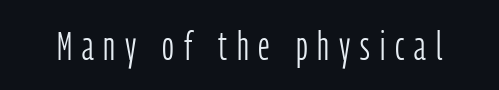
{"serif": "no", "italic": "no", "bold": "no", "weight": "light", "width": "condensed", "stroke_contrast": "low", "x_height": "medium", "monospaced": "no", "underline": "no", "letter_spacing": "wide", "letter_spacing_em": 0.24, "glyph_px": 41}
